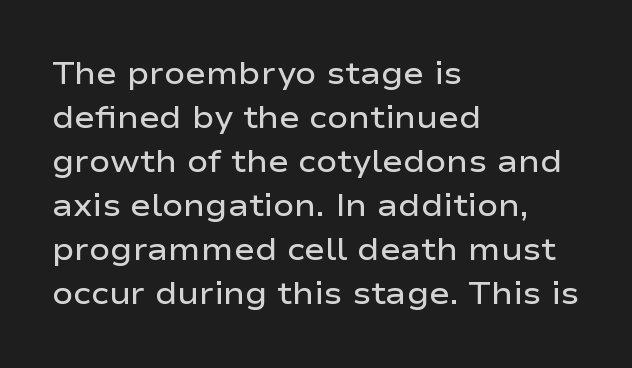
Q: Is the text bold? A: Semi-bold.
Q: Is the text italic (slanted)? A: No, it is upright.
Q: Is the typeface a serif or a sans-serif typeface? A: Sans-serif.
Q: Is the text underlined? A: No.
Q: How is the paragraph aligned? A: Left-aligned.
Q: Is the spacing between letters normal or unusually wide? A: Normal.
Q: Is the spacing between lines tight, normal or loose? A: Normal.
Q: Width (condensed, normal, or wide)? A: Wide.
Q: Stroke contrast? A: Low.
Q: x-height? A: Medium.
Q: Monospaced? A: No.
